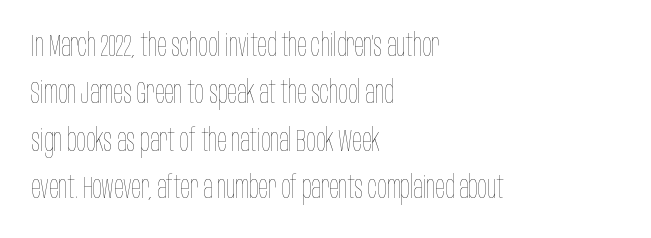
Leftover space on each line is placed entirely after the last word. Whoever set this chose a conventional vertical rhythm. The type is set solid horizontally, with unmodified tracking. Characters remain perfectly vertical along every line.
